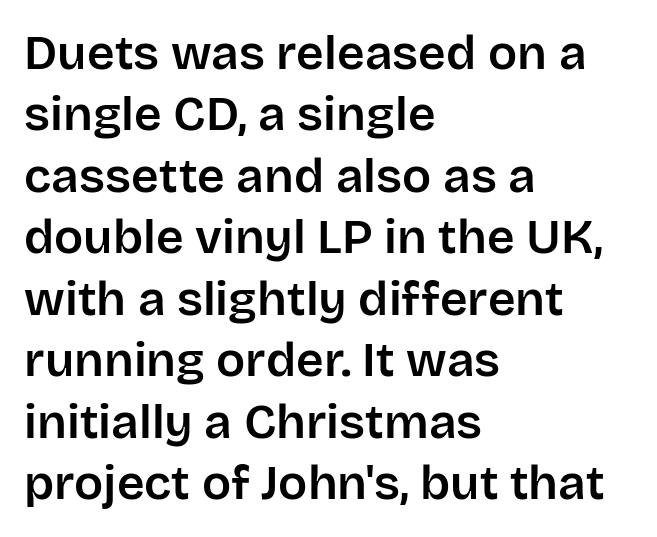
{"serif": "no", "italic": "no", "width": "normal", "stroke_contrast": "low", "x_height": "large", "monospaced": "no", "underline": "no", "align": "left", "line_spacing": "normal", "line_spacing_ratio": 1.28, "letter_spacing": "normal", "letter_spacing_em": 0.0, "glyph_px": 48}
